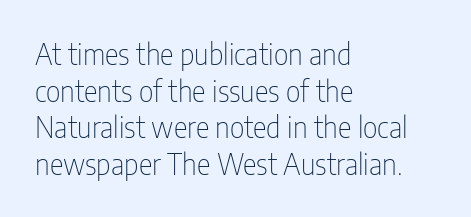
Every stem runs plumb, perpendicular to the baseline. Just letters on the line, the space beneath them empty. These lines are composed in type without serifs. Weight: regular or lighter. One-word summary of the alignment: left. Horizontal bands of white between lines are of average thickness.
